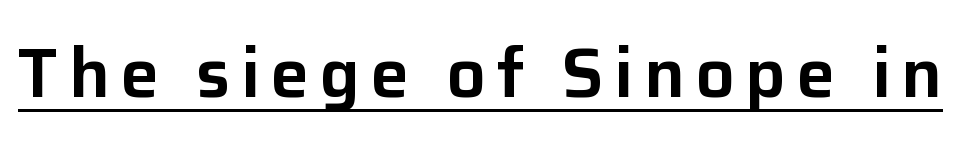
Font category for this specimen: sans-serif. The axis of the letterforms is exactly vertical. Does a line run under the words? Yes, clearly. The letters advance in unequal steps, a hallmark of proportional type.
